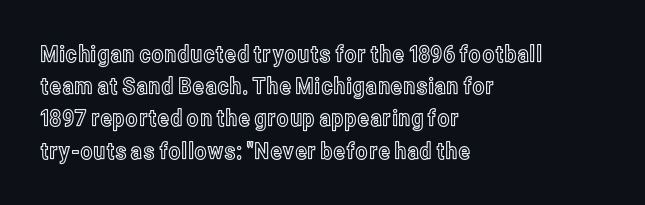
Q: Is the text italic (slanted)? A: No, it is upright.
Q: Is the text underlined? A: No.
Q: How is the paragraph aligned? A: Left-aligned.
Q: Is the spacing between letters normal or unusually wide? A: Normal.
Q: Is the spacing between lines tight, normal or loose? A: Normal.
